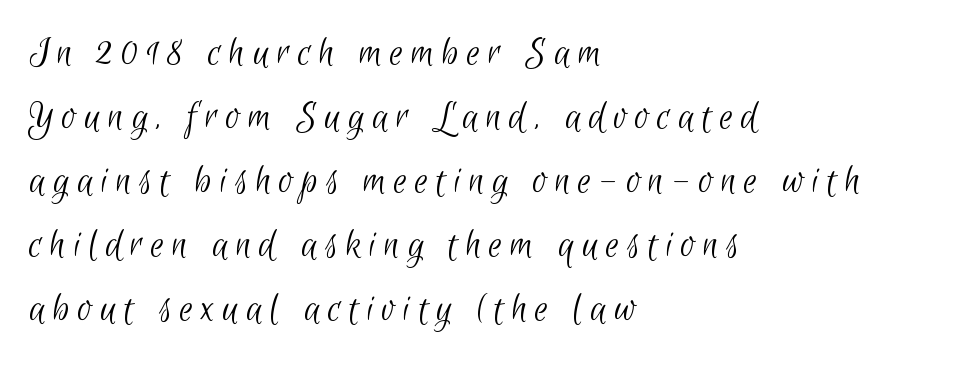
Q: Is the text bold? A: No.
Q: Is the typeface a serif or a sans-serif typeface? A: Sans-serif.
Q: Is the text underlined? A: No.
Q: How is the paragraph aligned? A: Left-aligned.
Q: Is the spacing between lines tight, normal or loose? A: Normal.
Q: Width (condensed, normal, or wide)? A: Condensed.
Q: Stroke contrast? A: Low.
Q: x-height? A: Small.
Q: Monospaced? A: No.
